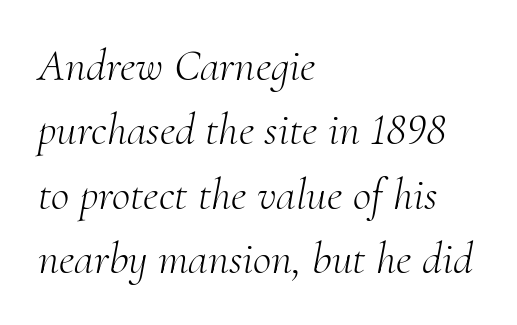
{"serif": "yes", "italic": "yes", "lean": "right", "slant_degrees": 10, "bold": "no", "weight": "light", "width": "normal", "stroke_contrast": "medium", "x_height": "small", "monospaced": "no", "underline": "no", "align": "left", "line_spacing": "normal", "line_spacing_ratio": 1.43, "letter_spacing": "normal", "letter_spacing_em": 0.0, "glyph_px": 45}
